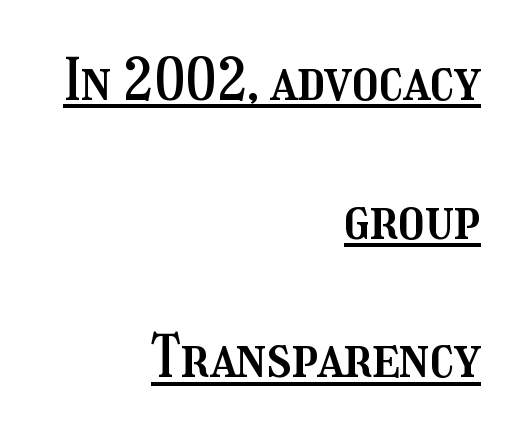
Q: Is the text italic (slanted)? A: No, it is upright.
Q: Is the text underlined? A: Yes.
Q: How is the paragraph aligned? A: Right-aligned.
Q: Is the spacing between letters normal or unusually wide? A: Normal.
Q: Is the spacing between lines tight, normal or loose? A: Loose.
Q: Width (condensed, normal, or wide)? A: Condensed.
Q: Stroke contrast? A: Medium.
Q: x-height? A: Medium.
Q: Monospaced? A: No.
